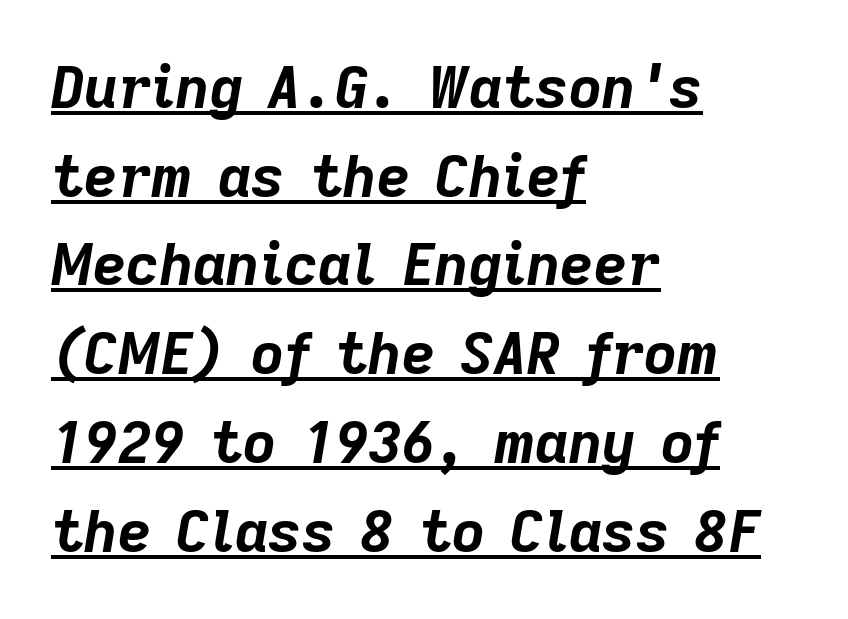
{"italic": "yes", "lean": "right", "slant_degrees": 9, "bold": "yes", "weight": "bold", "width": "normal", "stroke_contrast": "low", "x_height": "medium", "monospaced": "no", "underline": "yes", "align": "left", "line_spacing": "normal", "line_spacing_ratio": 1.53, "letter_spacing": "normal", "letter_spacing_em": 0.0, "glyph_px": 58}
